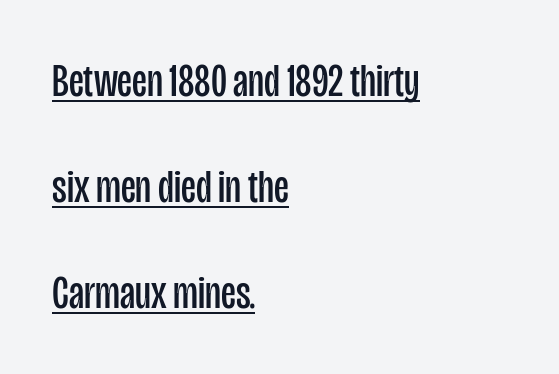
A typesetter would call this proportional, since set widths differ per character. The leading is generous, giving the passage an open texture. What kind of face is this? One without serifs — a sans. Alignment: flush left. In terms of letterspacing, this is plain default setting. Caption: face not bold, strokes unweighted.
